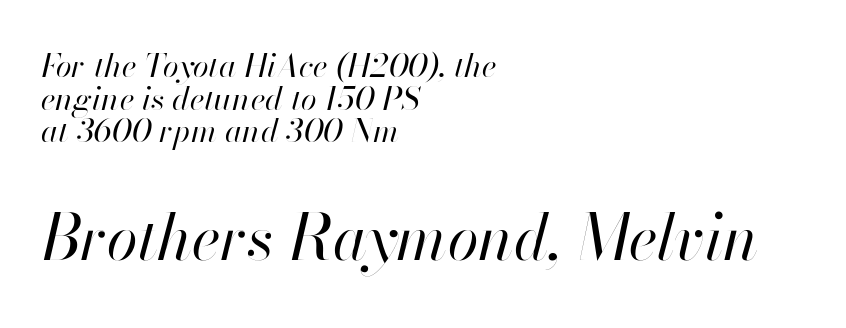
The image shows 63 px regular-weight type, italic (leaning right); set left-aligned, tight line spacing (1.02x), normal letter spacing, not underlined; the second (bottom) block is 1.97x larger; high stroke contrast and a small x-height.
